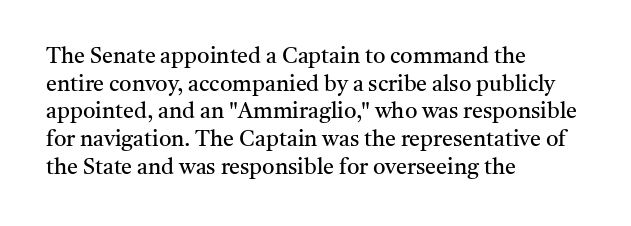
The image shows 22 px text type, upright; set left-aligned, normal line spacing (1.26x), normal letter spacing, not underlined.
